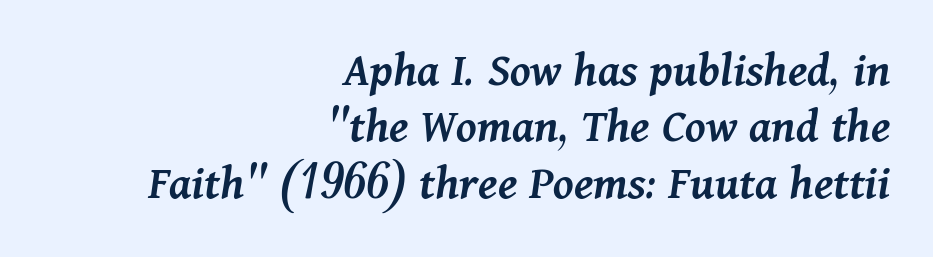
The face used here is proportionally spaced, like ordinary book or web type. Does the copy run flush right? Yes — the right margin is perfectly even. Vertically, the passage feels compressed, each row crowding the next. In terms of posture, this sample is oblique. The space directly below the letters is spotless. Inter-character spacing is left at the font's built-in metrics.
